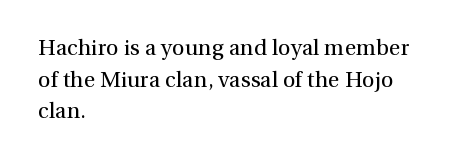
{"italic": "no", "bold": "no", "underline": "no", "align": "left", "line_spacing": "normal", "line_spacing_ratio": 1.44, "letter_spacing": "normal", "letter_spacing_em": 0.0, "glyph_px": 22}
